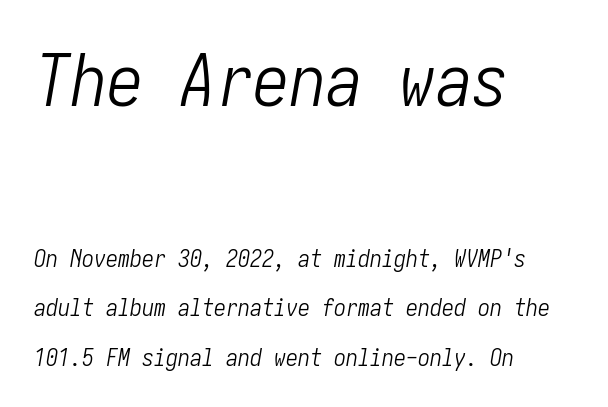
The type is set solid horizontally, with unmodified tracking. The upper block of text is set noticeably larger than the block beneath it. The lines in this sample share a left origin and differ only in where they stop. Is the type heavy? It reads as light-to-regular instead. Does the leading feel generous? Absolutely, it's lavish.
